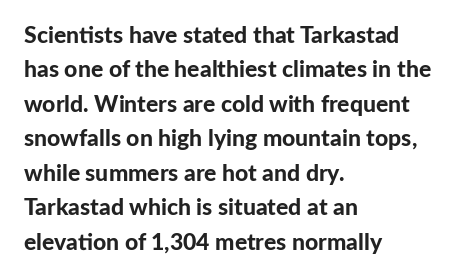
Is the letter spacing exaggerated? No — it looks like the ordinary default. Reading down the block, your eye returns to a fixed left position each line. Heavy-handed strokes throughout: this text is bold. Just letters on the line, the space beneath them empty. Baseline-to-baseline distance is the conventional proportion of letter height. A roman cut, with each character standing at attention.
